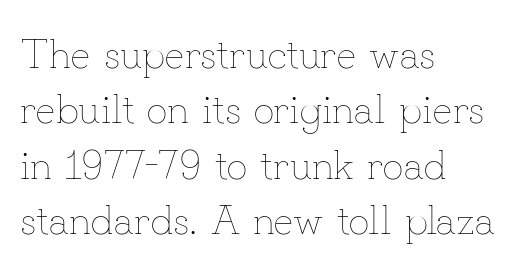
{"italic": "no", "bold": "no", "weight": "thin", "width": "normal", "stroke_contrast": "low", "x_height": "small", "monospaced": "no", "underline": "no", "align": "left", "line_spacing": "normal", "line_spacing_ratio": 1.35, "letter_spacing": "normal", "letter_spacing_em": 0.0, "glyph_px": 41}
